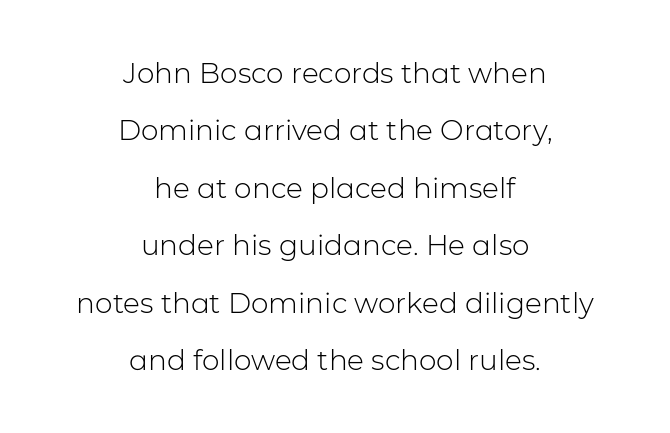
{"serif": "no", "italic": "no", "bold": "no", "weight": "light", "width": "normal", "stroke_contrast": "low", "x_height": "medium", "monospaced": "no", "underline": "no", "align": "center", "line_spacing": "loose", "line_spacing_ratio": 2.05, "letter_spacing": "normal", "letter_spacing_em": 0.0, "glyph_px": 28}
